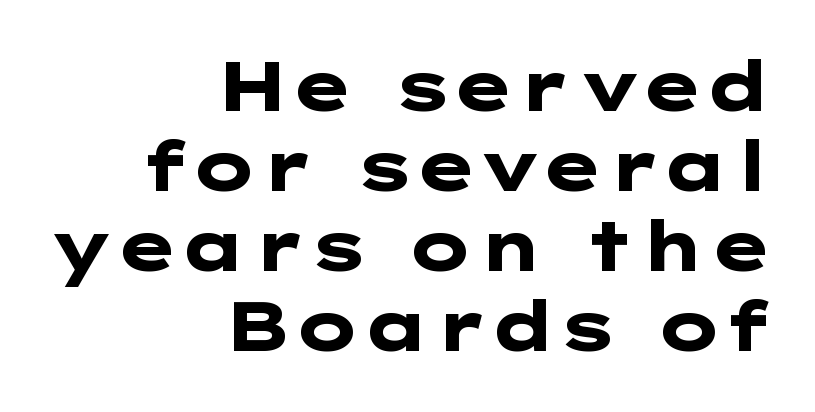
{"serif": "no", "italic": "no", "bold": "yes", "weight": "heavy", "width": "wide", "stroke_contrast": "low", "x_height": "medium", "underline": "no", "align": "right", "line_spacing_ratio": 1.16, "letter_spacing": "normal", "letter_spacing_em": 0.0, "glyph_px": 69}
